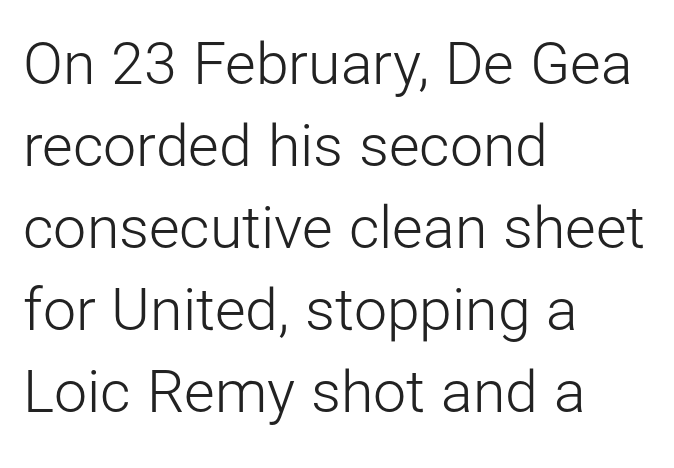
Q: Is the text bold? A: No.
Q: Is the text italic (slanted)? A: No, it is upright.
Q: Is the typeface a serif or a sans-serif typeface? A: Sans-serif.
Q: Is the text underlined? A: No.
Q: How is the paragraph aligned? A: Left-aligned.
Q: Is the spacing between letters normal or unusually wide? A: Normal.
Q: Is the spacing between lines tight, normal or loose? A: Normal.
Q: Width (condensed, normal, or wide)? A: Normal.
Q: Stroke contrast? A: Low.
Q: x-height? A: Medium.
Q: Monospaced? A: No.
